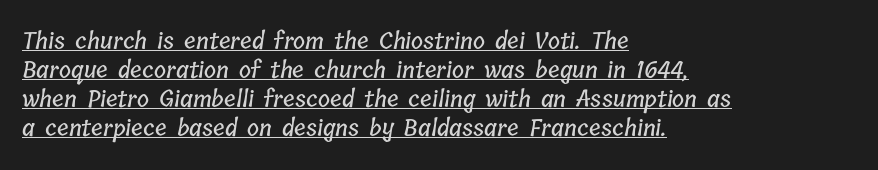
Quick note: interline space is typical. The passage shown is underscored from start to finish. Students, note that the glyphs here touch the page at normal intervals. The compositor pushed each line to the left boundary.
